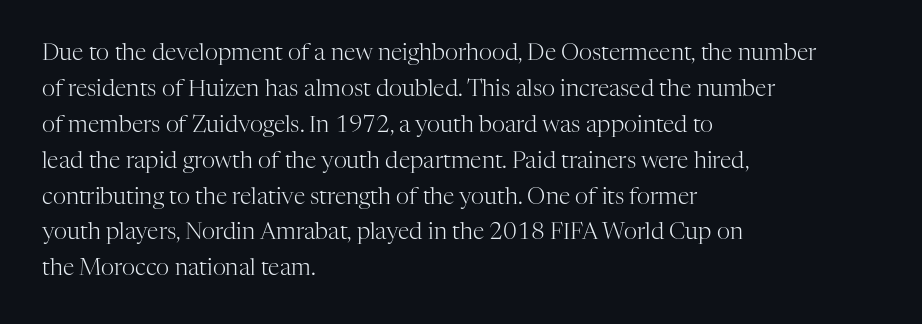
The image shows 23 px text type, upright; set left-aligned, normal line spacing (1.56x), normal letter spacing, not underlined.
